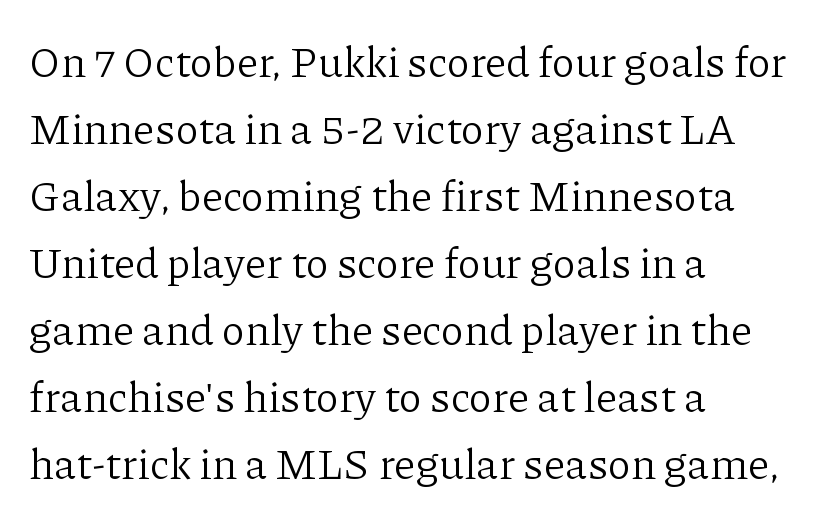
The image shows 43 px light serif type, upright; set left-aligned, normal line spacing (1.56x), normal letter spacing, not underlined; low stroke contrast and a medium x-height.
